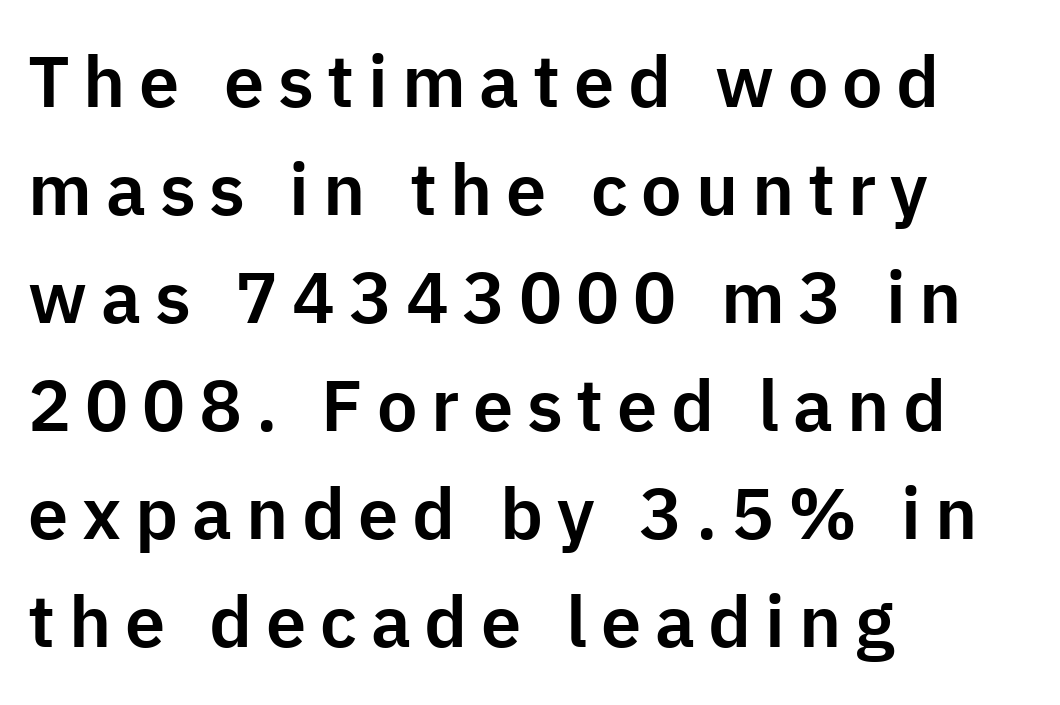
{"serif": "no", "italic": "no", "width": "normal", "stroke_contrast": "low", "x_height": "medium", "monospaced": "no", "underline": "no", "align": "left", "line_spacing": "normal", "line_spacing_ratio": 1.5, "glyph_px": 72}
